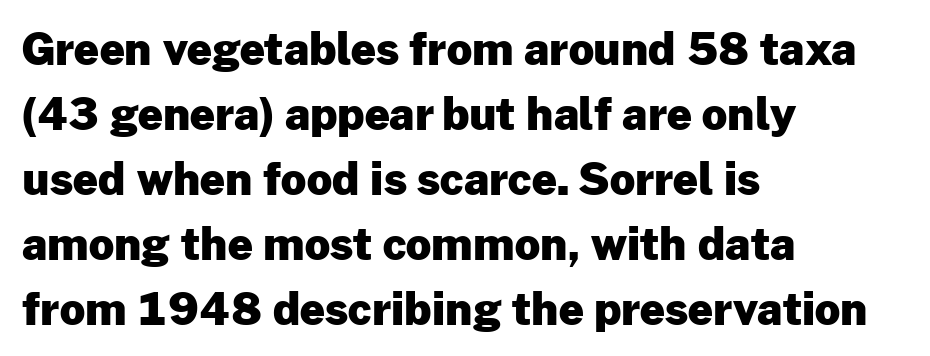
The image shows 44 px heavy sans-serif type, upright; set left-aligned, normal line spacing (1.48x), normal letter spacing, not underlined; low stroke contrast and a medium x-height.
